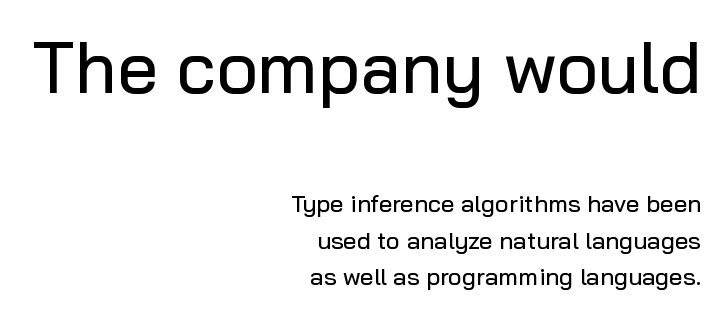
The image shows 72 px sans-serif type, upright; set right-aligned, normal line spacing (1.52x), normal letter spacing, not underlined; the first (top) block is 3.0x larger; low stroke contrast and a medium x-height.
